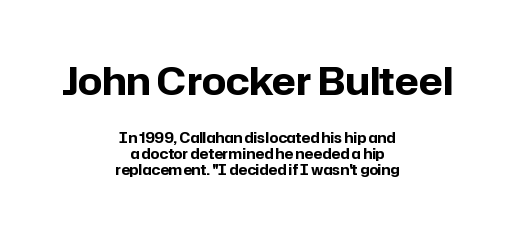
{"serif": "no", "italic": "no", "bold": "yes", "weight": "bold", "width": "normal", "stroke_contrast": "low", "x_height": "medium", "monospaced": "no", "underline": "no", "align": "center", "line_spacing": "tight", "line_spacing_ratio": 1.15, "letter_spacing": "normal", "letter_spacing_em": 0.0, "larger_block": "first", "size_ratio": 2.71, "glyph_px": 38}
